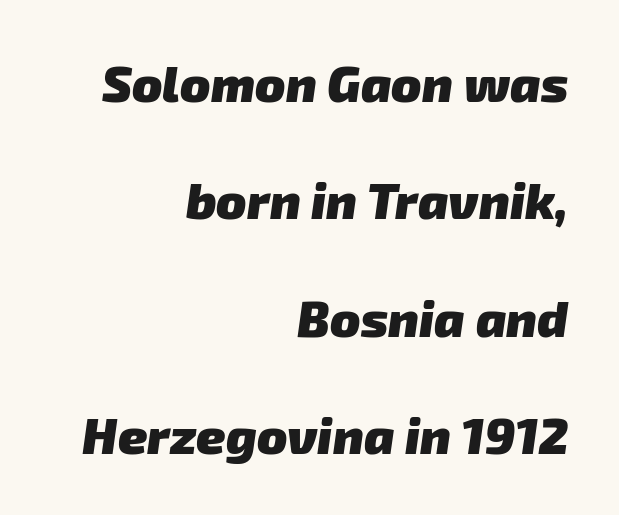
{"serif": "no", "bold": "yes", "weight": "heavy", "width": "normal", "stroke_contrast": "low", "x_height": "medium", "monospaced": "no", "underline": "no", "align": "right", "line_spacing": "loose", "line_spacing_ratio": 2.35, "letter_spacing": "normal", "letter_spacing_em": 0.0, "glyph_px": 50}
